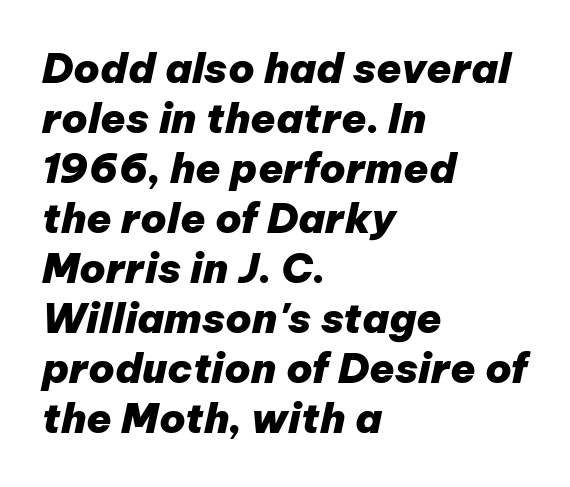
Characters follow at the spacing the type designer built in. The passage shown is typed in a proportional face where columns would drift. A clean baseline with only descenders dipping below it. Leftover space on each line is placed entirely after the last word. The axis of the letterforms is tilted away from vertical. The passage shown is emphatically bold.
